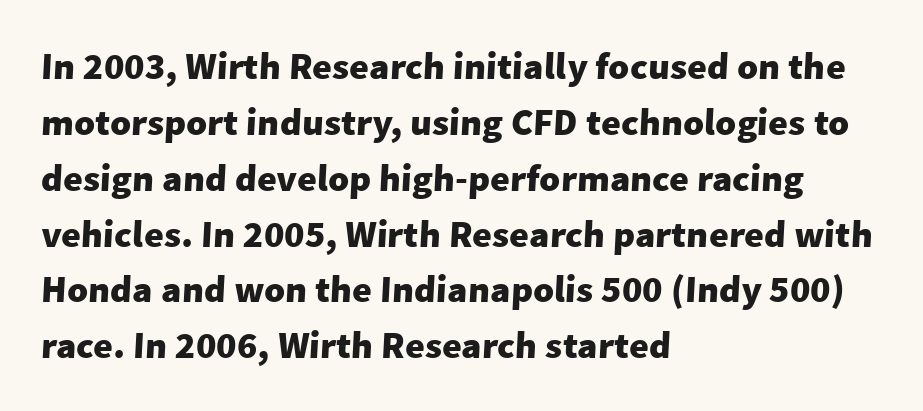
The image shows 38 px heavy sans-serif type; set left-aligned, normal line spacing (1.47x), normal letter spacing, not underlined; low stroke contrast and a medium x-height.
